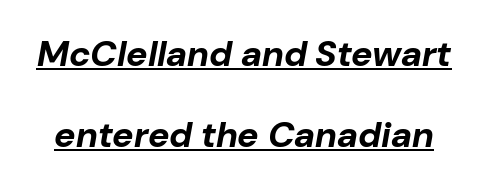
{"italic": "yes", "lean": "right", "slant_degrees": 10, "bold": "yes", "weight": "bold", "width": "normal", "stroke_contrast": "low", "x_height": "medium", "monospaced": "no", "underline": "yes", "line_spacing": "loose", "line_spacing_ratio": 2.25, "letter_spacing": "normal", "letter_spacing_em": 0.0, "glyph_px": 36}
